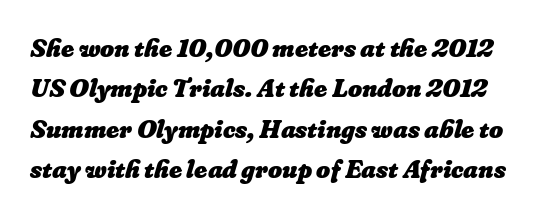
Q: Is the text bold? A: Yes.
Q: Is the text underlined? A: No.
Q: Is the spacing between letters normal or unusually wide? A: Normal.
Q: Is the spacing between lines tight, normal or loose? A: Normal.
